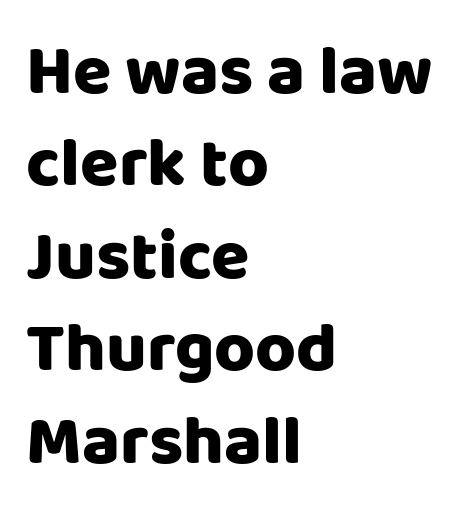
Q: Is the text italic (slanted)? A: No, it is upright.
Q: Is the typeface a serif or a sans-serif typeface? A: Sans-serif.
Q: Is the text underlined? A: No.
Q: How is the paragraph aligned? A: Left-aligned.
Q: Is the spacing between letters normal or unusually wide? A: Normal.
Q: Is the spacing between lines tight, normal or loose? A: Normal.
Q: Width (condensed, normal, or wide)? A: Normal.
Q: Stroke contrast? A: Low.
Q: x-height? A: Large.
Q: Monospaced? A: No.
